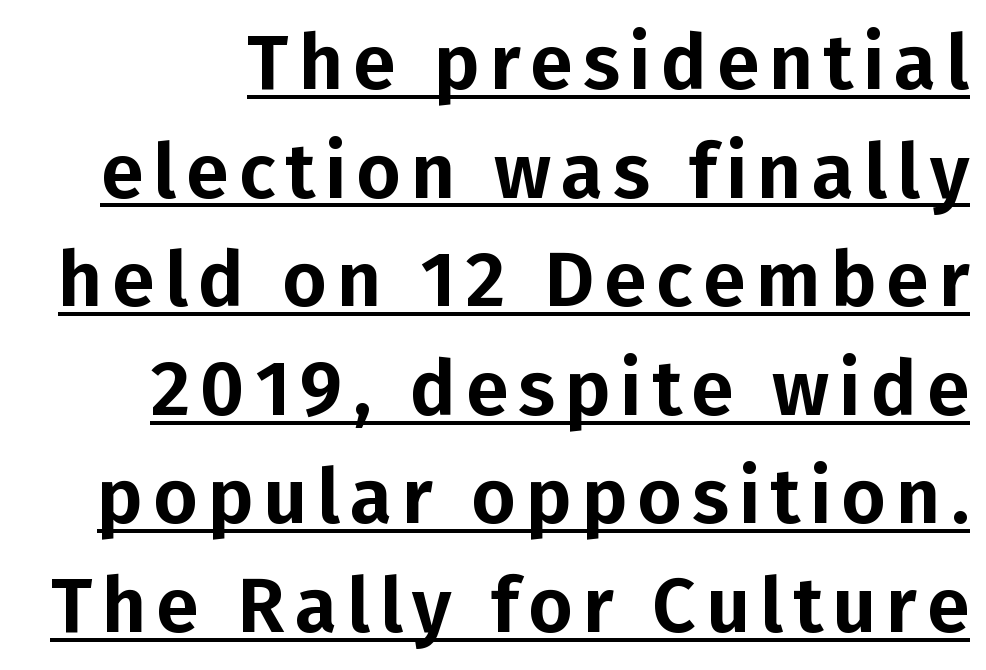
Q: Is the text italic (slanted)? A: No, it is upright.
Q: Is the typeface a serif or a sans-serif typeface? A: Sans-serif.
Q: Is the text underlined? A: Yes.
Q: Is the spacing between lines tight, normal or loose? A: Normal.
Q: Width (condensed, normal, or wide)? A: Normal.
Q: Stroke contrast? A: Low.
Q: x-height? A: Medium.
Q: Monospaced? A: No.
